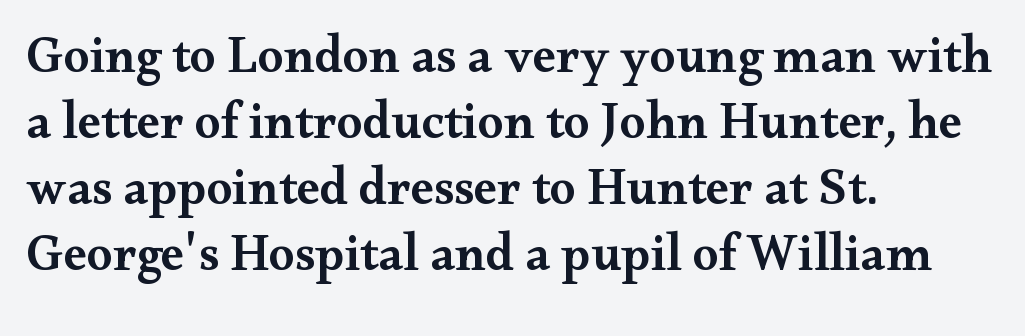
Looks like regular typesetting: each glyph gets only the width it needs. The strip under each line holds only bare page. Short note: letters normally spaced. The letters carry serifs — small finishing strokes at the ends of their stems. Vertical strokes here are truly vertical.
